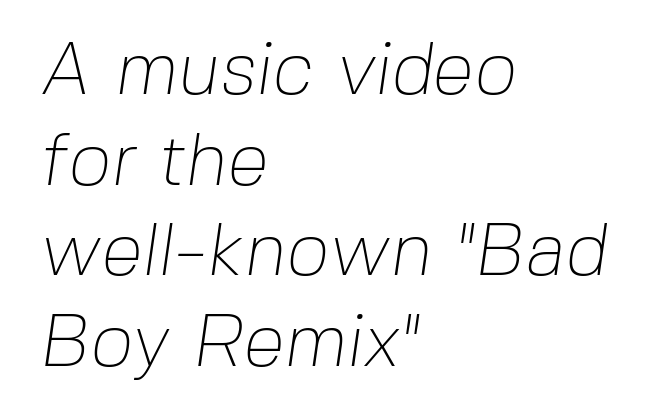
The image shows 75 px thin sans-serif type; set left-aligned, line spacing 1.21x, normal letter spacing, not underlined; low stroke contrast and a medium x-height.
